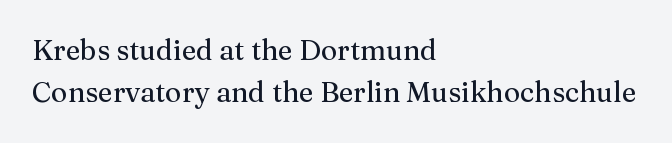
A typesetter would mark this as roman, not italic. Varying glyph widths throughout — classic text-font behaviour. Inter-character spacing is left at the font's built-in metrics. The typeface chosen for these lines features serifs. The foot of each line stays bare and open. One glance says typical: line gaps are just what's usual.
